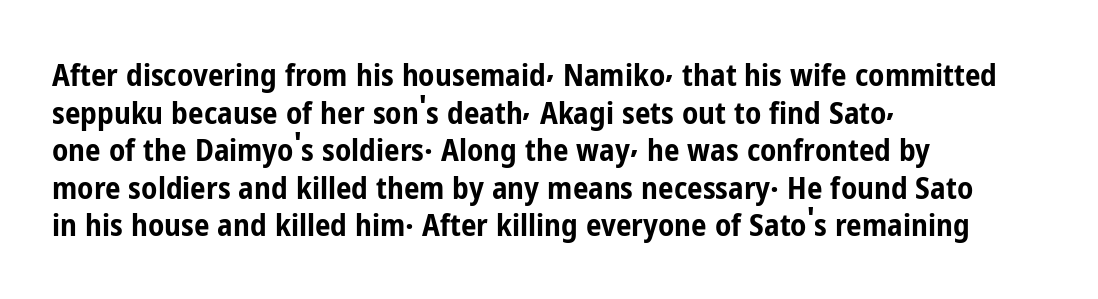
The image shows 31 px bold, condensed sans-serif type, upright; set left-aligned, line spacing 1.21x, normal letter spacing, not underlined; low stroke contrast and a medium x-height.
